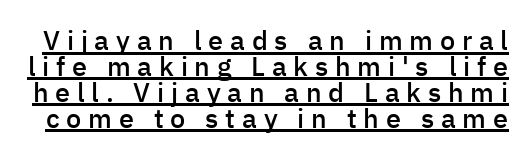
{"italic": "no", "bold": "semi", "underline": "yes", "line_spacing": "tight", "line_spacing_ratio": 0.96, "letter_spacing": "wide", "letter_spacing_em": 0.25, "glyph_px": 27}
